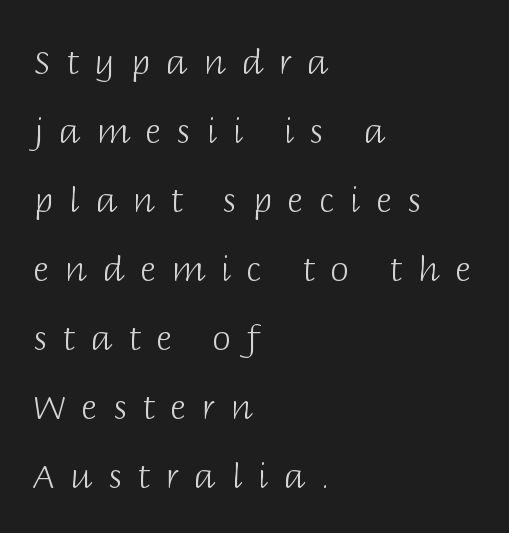
The image shows 34 px light sans-serif type, upright; set left-aligned, loose line spacing (2.03x), unusually wide letter spacing (+0.46 em), not underlined; low stroke contrast and a large x-height.
